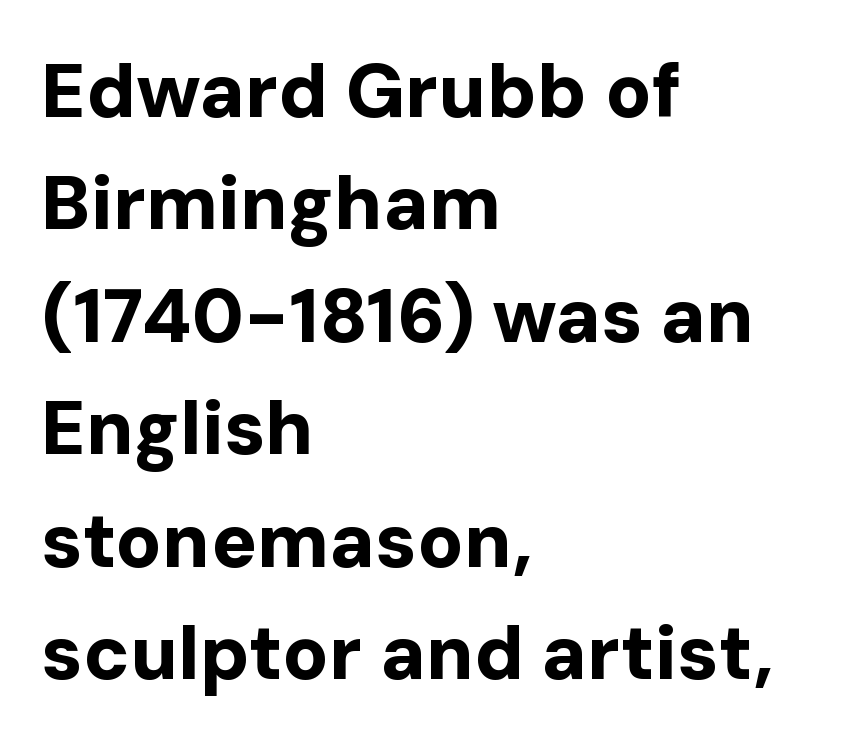
Q: Is the text bold? A: Yes.
Q: Is the text italic (slanted)? A: No, it is upright.
Q: Is the typeface a serif or a sans-serif typeface? A: Sans-serif.
Q: Is the text underlined? A: No.
Q: How is the paragraph aligned? A: Left-aligned.
Q: Is the spacing between letters normal or unusually wide? A: Normal.
Q: Is the spacing between lines tight, normal or loose? A: Normal.
Q: Width (condensed, normal, or wide)? A: Normal.
Q: Stroke contrast? A: Low.
Q: x-height? A: Medium.
Q: Monospaced? A: No.
